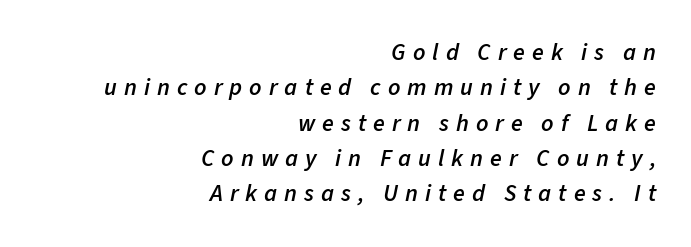
Q: Is the text bold? A: Semi-bold.
Q: Is the text italic (slanted)? A: Yes, it leans right by about 11 degrees.
Q: Is the text underlined? A: No.
Q: How is the paragraph aligned? A: Right-aligned.
Q: Is the spacing between letters normal or unusually wide? A: Unusually wide.
Q: Is the spacing between lines tight, normal or loose? A: Normal.
